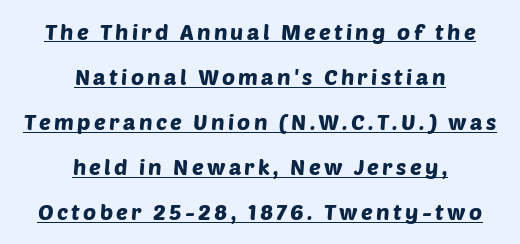
Q: Is the text underlined? A: Yes.
Q: How is the paragraph aligned? A: Centered.
Q: Is the spacing between lines tight, normal or loose? A: Loose.
